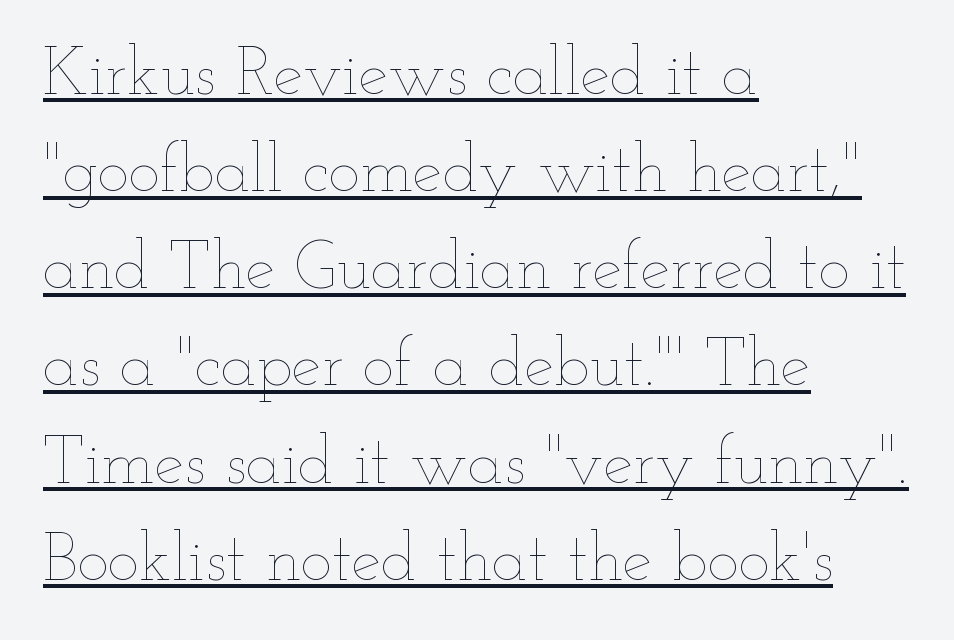
Q: Is the text bold? A: No.
Q: Is the text italic (slanted)? A: No, it is upright.
Q: Is the text underlined? A: Yes.
Q: How is the paragraph aligned? A: Left-aligned.
Q: Is the spacing between letters normal or unusually wide? A: Normal.
Q: Is the spacing between lines tight, normal or loose? A: Normal.
Q: Width (condensed, normal, or wide)? A: Wide.
Q: Stroke contrast? A: Low.
Q: x-height? A: Small.
Q: Monospaced? A: No.
